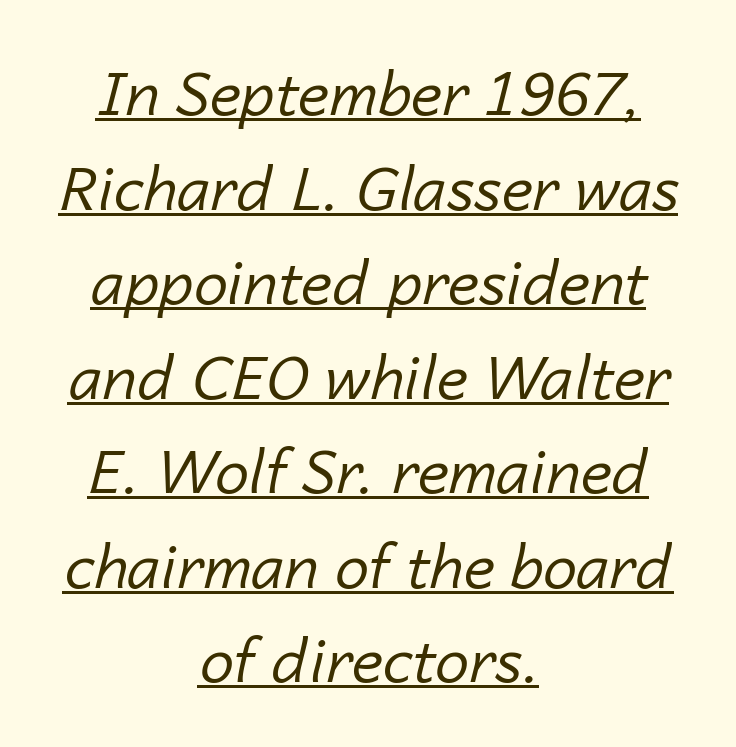
The image shows 61 px regular-weight type, italic (leaning right); set centered, normal line spacing (1.55x), normal letter spacing, underlined; low stroke contrast and a medium x-height.
